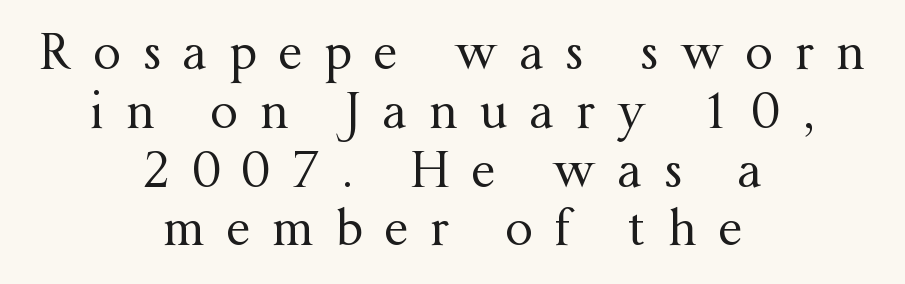
The image shows 49 px regular-weight serif type, upright; set centered, line spacing 1.2x, unusually wide letter spacing (+0.45 em), not underlined; medium stroke contrast and a medium x-height.
